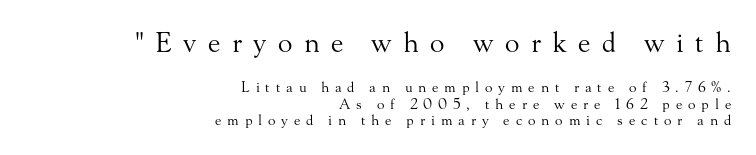
The image shows 27 px text type, upright; set right-aligned, line spacing 1.17x, unusually wide letter spacing (+0.42 em), not underlined; the first (top) block is 1.93x larger.
